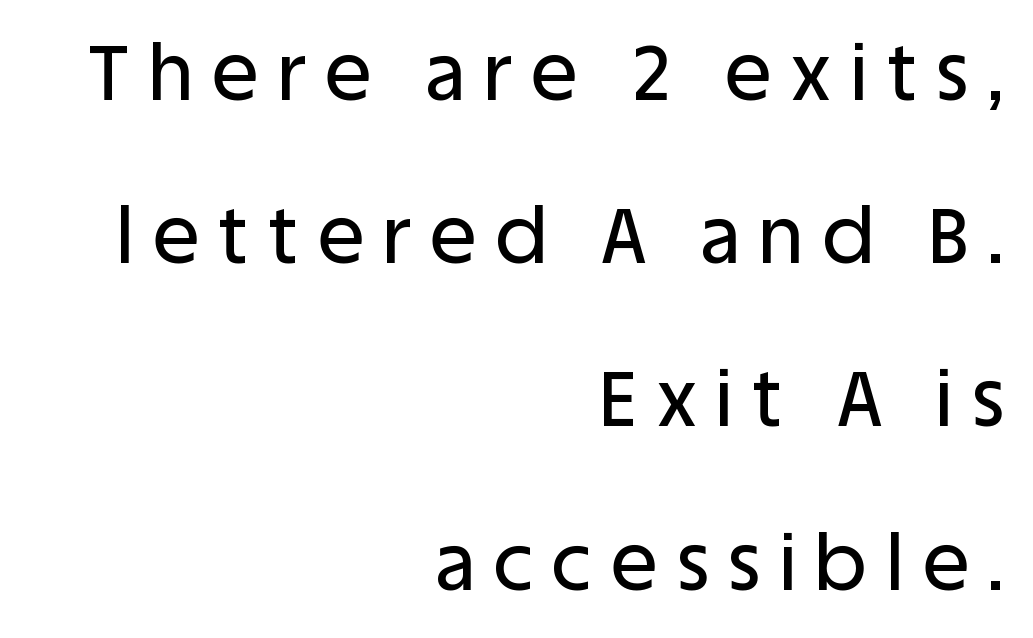
Nobody drew a line under any word here. Here the glyphs are tracked loosely, breaking word shapes into spaced letters. This is the regular roman posture of the typeface. Varying glyph widths throughout — classic text-font behaviour. The line-height multiplier appears high, well above default.
